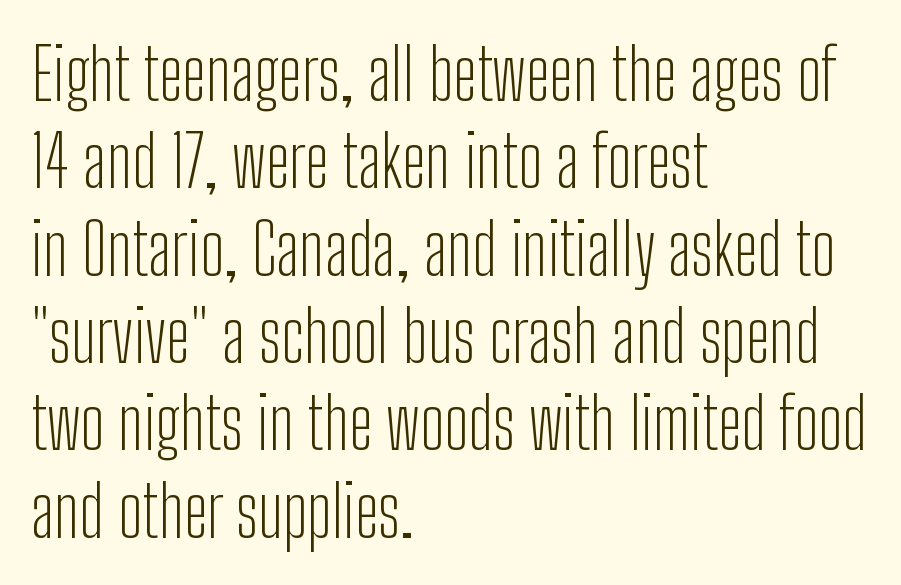
{"serif": "no", "italic": "no", "bold": "no", "weight": "light", "width": "condensed", "stroke_contrast": "low", "x_height": "medium", "monospaced": "no", "underline": "no", "align": "left", "line_spacing_ratio": 1.23, "letter_spacing": "normal", "letter_spacing_em": 0.0, "glyph_px": 71}
